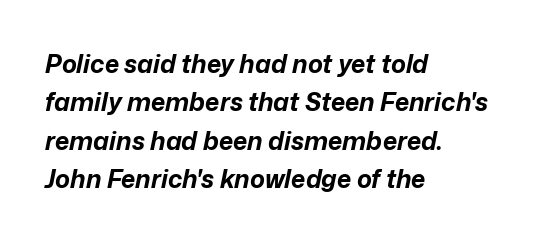
{"italic": "yes", "lean": "right", "slant_degrees": 12, "bold": "yes", "underline": "no", "align": "left", "line_spacing": "normal", "line_spacing_ratio": 1.54, "letter_spacing": "normal", "letter_spacing_em": 0.0, "glyph_px": 25}
